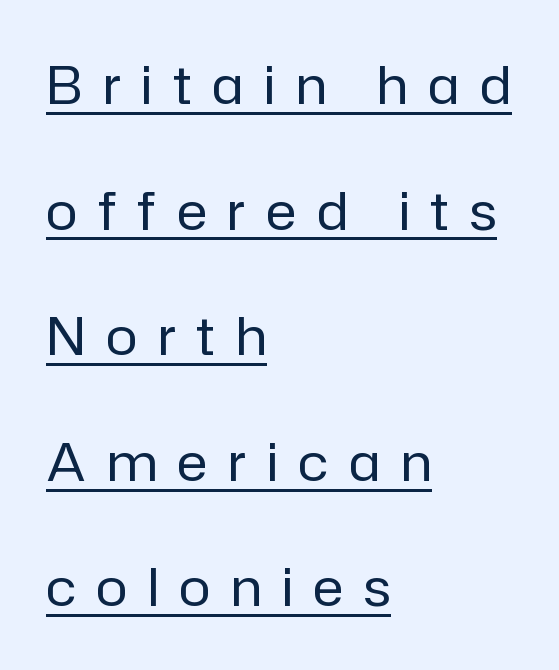
The image shows 53 px regular-weight sans-serif type, upright; set left-aligned, loose line spacing (2.37x), unusually wide letter spacing (+0.39 em), underlined; low stroke contrast and a medium x-height.
